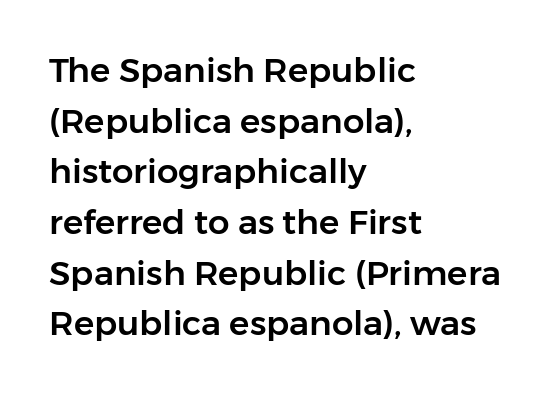
The image shows 34 px sans-serif type, upright; set left-aligned, normal line spacing (1.49x), normal letter spacing, not underlined; low stroke contrast and a medium x-height.
